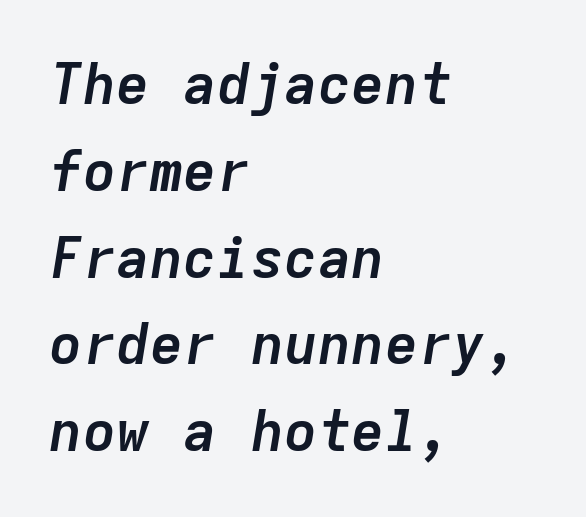
{"italic": "yes", "lean": "right", "slant_degrees": 9, "bold": "yes", "weight": "semibold", "width": "normal", "stroke_contrast": "low", "x_height": "medium", "monospaced": "yes", "underline": "no", "align": "left", "line_spacing": "normal", "line_spacing_ratio": 1.55, "letter_spacing": "normal", "letter_spacing_em": 0.0, "glyph_px": 56}
